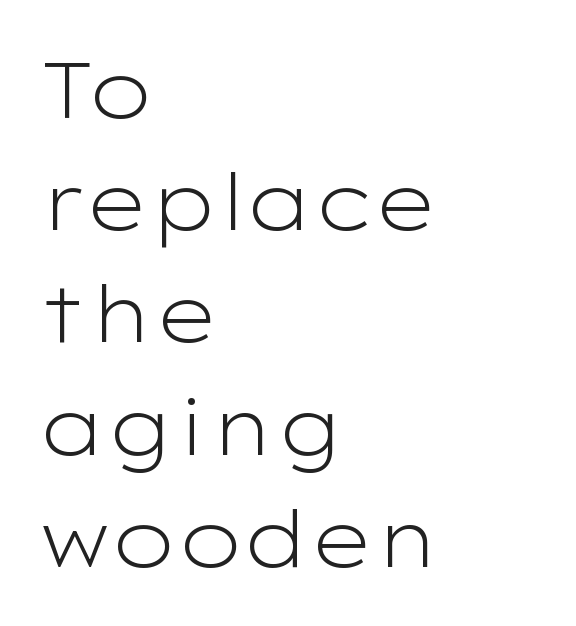
{"serif": "no", "italic": "no", "bold": "no", "weight": "light", "width": "wide", "stroke_contrast": "low", "x_height": "medium", "monospaced": "no", "underline": "no", "align": "left", "line_spacing": "normal", "line_spacing_ratio": 1.42, "letter_spacing": "normal", "letter_spacing_em": 0.0, "glyph_px": 79}
